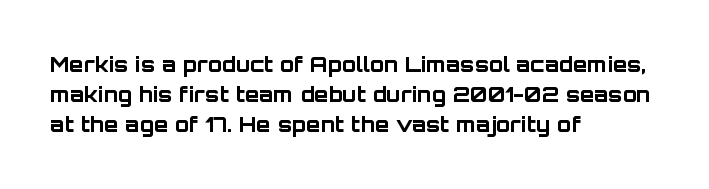
The image shows 21 px bold type, upright; set left-aligned, normal line spacing (1.43x), normal letter spacing, not underlined.
